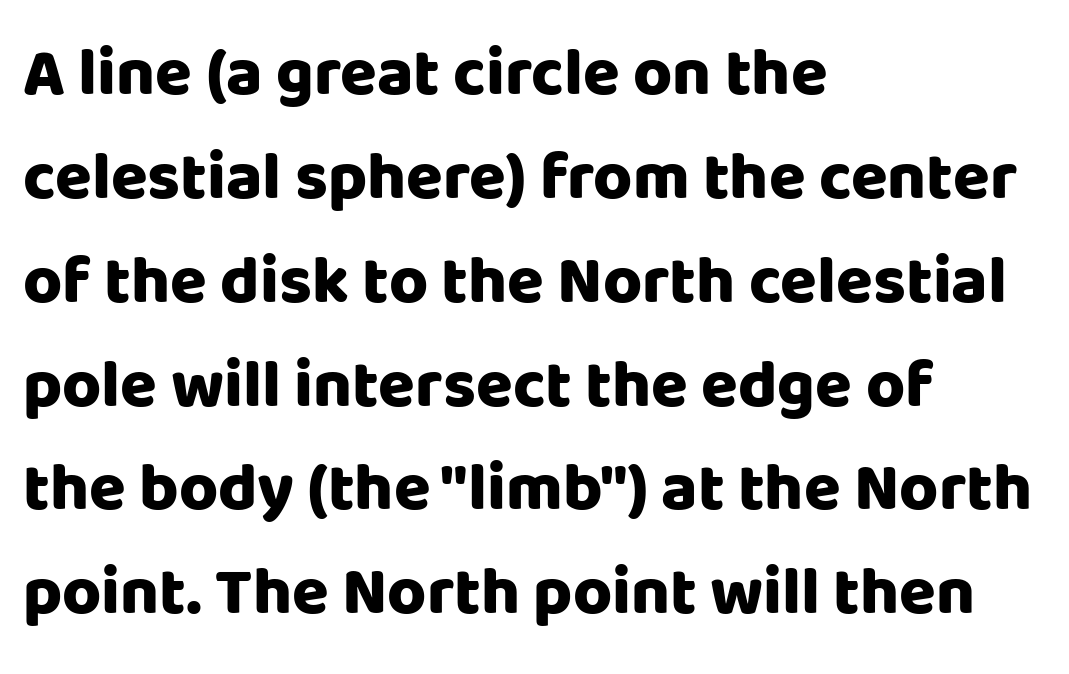
{"serif": "no", "italic": "no", "bold": "yes", "weight": "heavy", "width": "normal", "stroke_contrast": "low", "x_height": "large", "monospaced": "no", "underline": "no", "align": "left", "line_spacing": "normal", "line_spacing_ratio": 1.55, "letter_spacing": "normal", "letter_spacing_em": 0.0, "glyph_px": 67}
